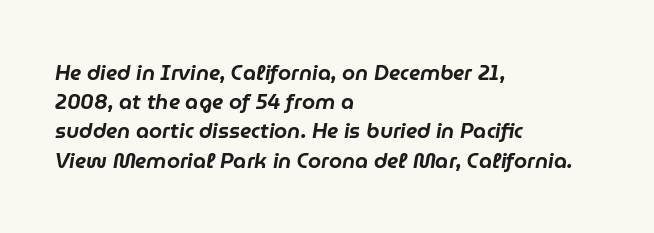
{"italic": "yes", "lean": "right", "slant_degrees": 9, "underline": "no", "align": "left", "line_spacing": "normal", "line_spacing_ratio": 1.39, "letter_spacing": "normal", "letter_spacing_em": 0.0, "glyph_px": 21}
